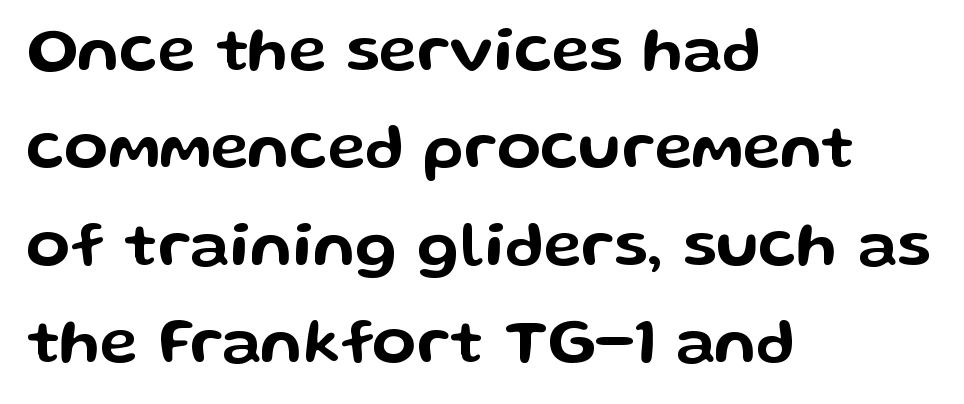
The image shows 64 px wide sans-serif type, upright; set left-aligned, normal line spacing (1.52x), normal letter spacing, not underlined; low stroke contrast and a medium x-height.
